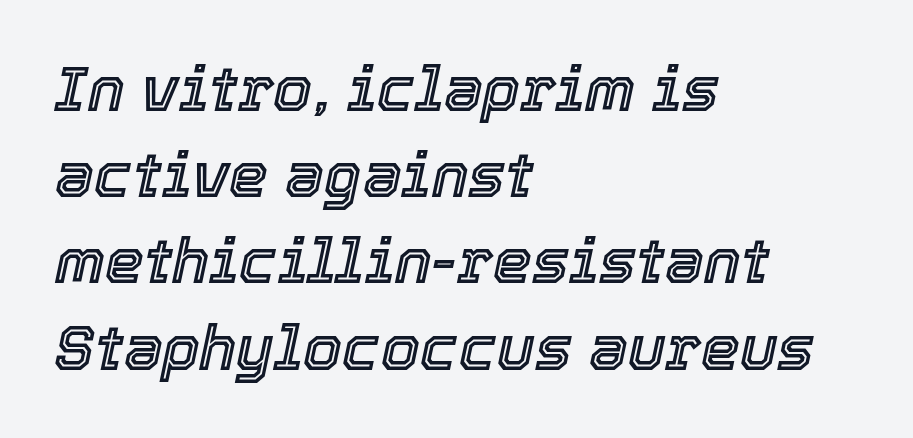
Q: Is the text italic (slanted)? A: Yes, it leans right by about 12 degrees.
Q: Is the text underlined? A: No.
Q: How is the paragraph aligned? A: Left-aligned.
Q: Is the spacing between letters normal or unusually wide? A: Normal.
Q: Is the spacing between lines tight, normal or loose? A: Normal.
Q: Width (condensed, normal, or wide)? A: Normal.
Q: x-height? A: Medium.
Q: Monospaced? A: No.
